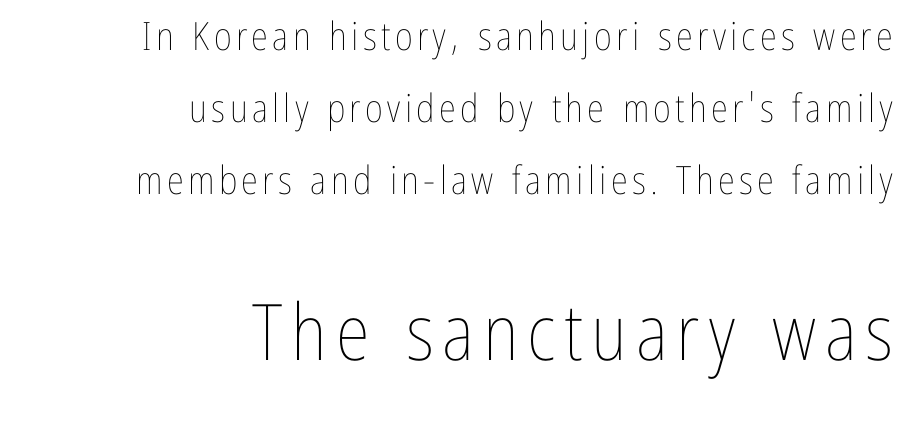
{"italic": "no", "bold": "no", "weight": "thin", "width": "condensed", "stroke_contrast": "low", "x_height": "medium", "monospaced": "no", "underline": "no", "align": "right", "line_spacing_ratio": 1.84, "larger_block": "second", "size_ratio": 2.0, "glyph_px": 78}
